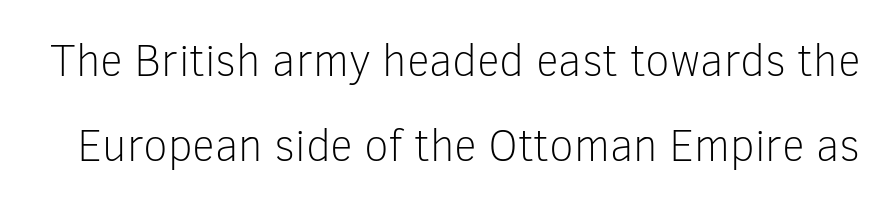
{"serif": "no", "italic": "no", "bold": "no", "weight": "light", "width": "normal", "stroke_contrast": "low", "x_height": "medium", "monospaced": "no", "underline": "no", "line_spacing_ratio": 1.88, "letter_spacing": "normal", "letter_spacing_em": 0.0, "glyph_px": 45}
